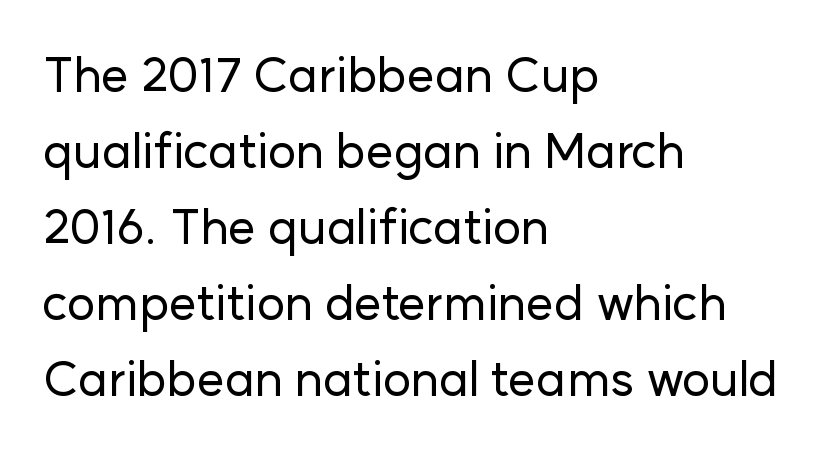
The image shows 49 px sans-serif type, upright; set left-aligned, normal line spacing (1.55x), normal letter spacing, not underlined; low stroke contrast and a medium x-height.
